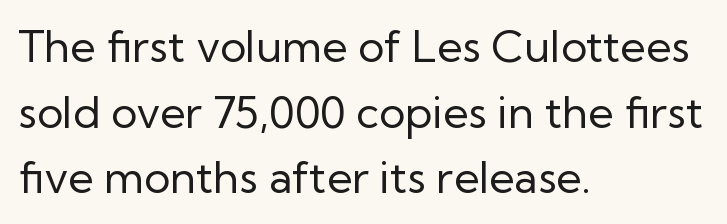
Bare-footed words on every line. The specimen reads as upright at a glance. The typesetter chose a ragged-right arrangement here. The type is set solid horizontally, with unmodified tracking.
